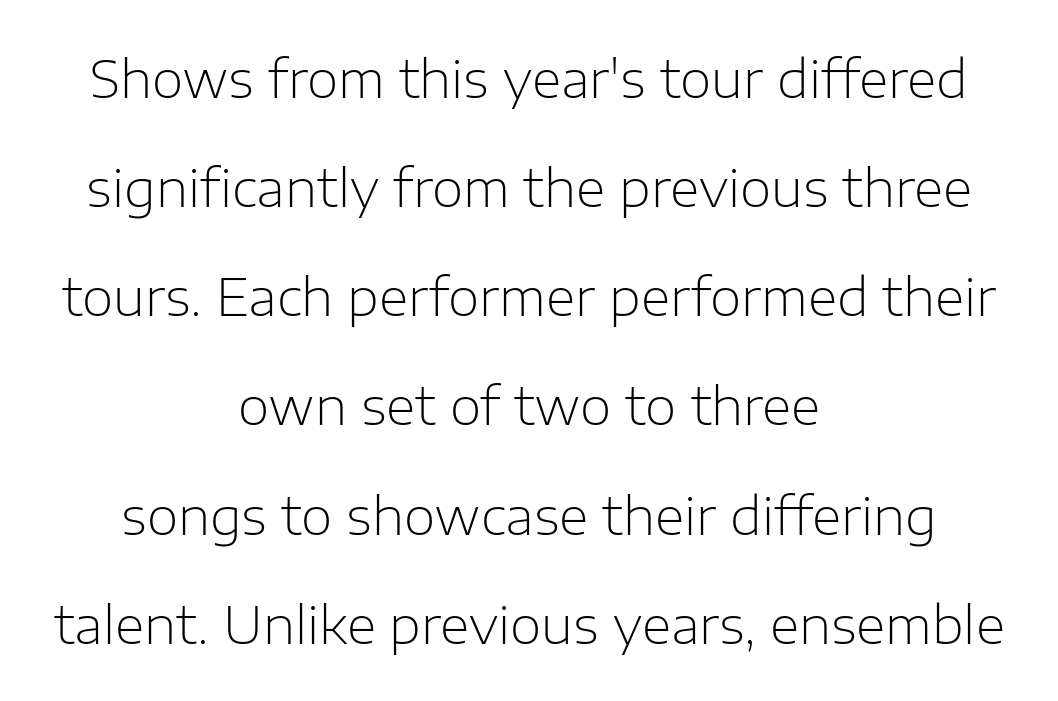
The image shows 51 px light sans-serif type, upright; set centered, loose line spacing (2.14x), normal letter spacing, not underlined; low stroke contrast and a medium x-height.
